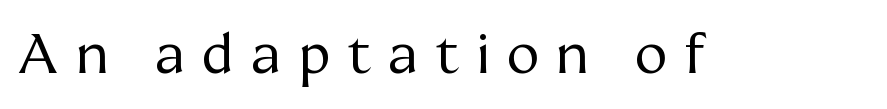
{"serif": "yes", "italic": "no", "bold": "no", "weight": "regular", "width": "normal", "stroke_contrast": "medium", "x_height": "medium", "monospaced": "no", "underline": "no", "letter_spacing": "wide", "letter_spacing_em": 0.32, "glyph_px": 55}
